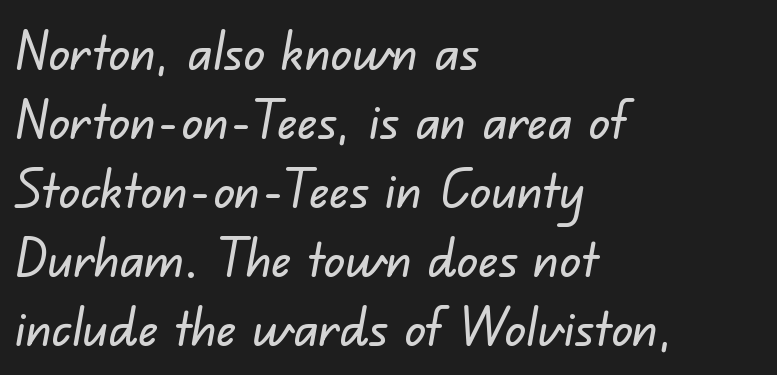
{"serif": "no", "width": "normal", "stroke_contrast": "low", "x_height": "small", "monospaced": "no", "underline": "no", "align": "left", "line_spacing": "normal", "line_spacing_ratio": 1.3, "letter_spacing": "normal", "letter_spacing_em": 0.0, "glyph_px": 53}
